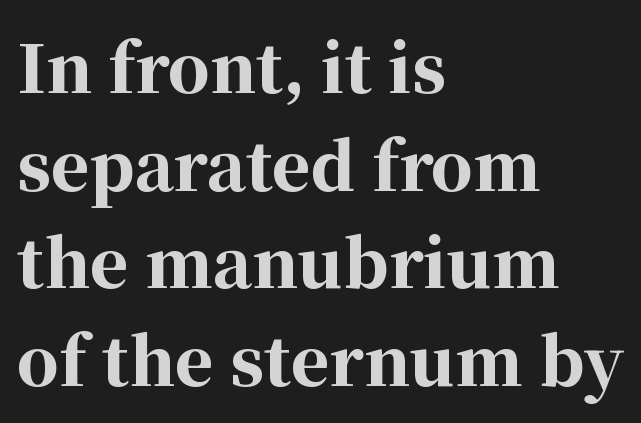
Q: Is the text bold? A: Yes.
Q: Is the text italic (slanted)? A: No, it is upright.
Q: Is the typeface a serif or a sans-serif typeface? A: Serif.
Q: Is the text underlined? A: No.
Q: How is the paragraph aligned? A: Left-aligned.
Q: Is the spacing between letters normal or unusually wide? A: Normal.
Q: Is the spacing between lines tight, normal or loose? A: Normal.
Q: Width (condensed, normal, or wide)? A: Normal.
Q: Stroke contrast? A: High.
Q: x-height? A: Medium.
Q: Monospaced? A: No.
